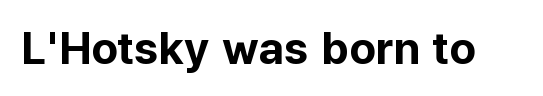
The image shows 45 px bold sans-serif type, upright; set normal letter spacing, not underlined; low stroke contrast and a medium x-height.
